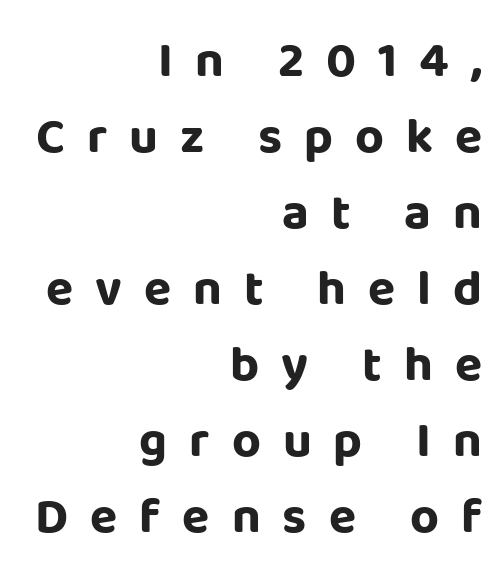
The image shows 50 px bold sans-serif type, upright; set right-aligned, normal line spacing (1.52x), unusually wide letter spacing (+0.44 em), not underlined; low stroke contrast and a large x-height.
